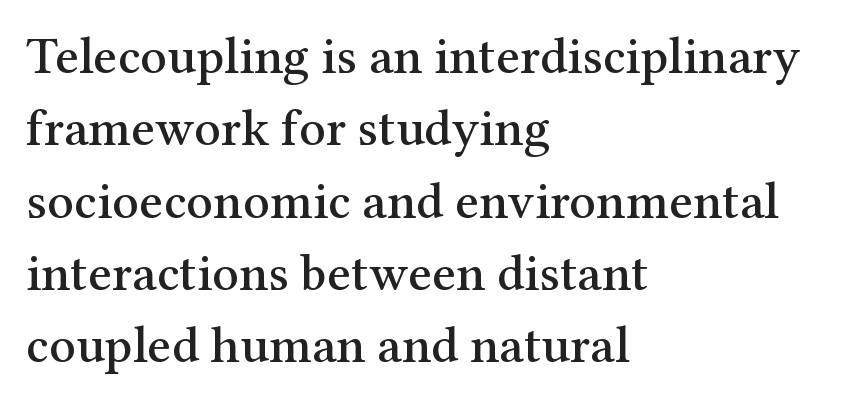
{"serif": "yes", "italic": "no", "width": "normal", "stroke_contrast": "medium", "x_height": "medium", "monospaced": "no", "underline": "no", "align": "left", "line_spacing": "normal", "line_spacing_ratio": 1.39, "letter_spacing": "normal", "letter_spacing_em": 0.0, "glyph_px": 52}
